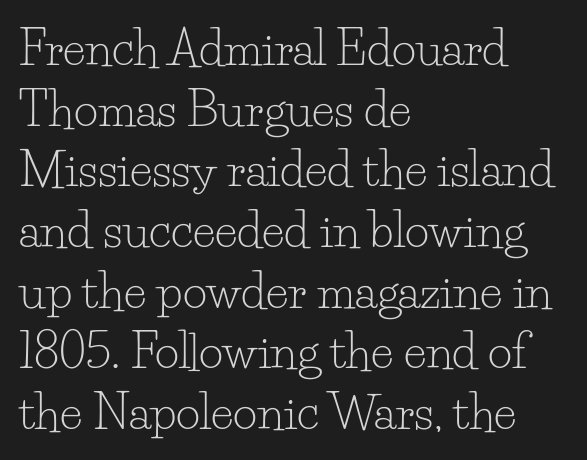
Q: Is the text bold? A: No.
Q: Is the text italic (slanted)? A: No, it is upright.
Q: Is the typeface a serif or a sans-serif typeface? A: Serif.
Q: Is the text underlined? A: No.
Q: How is the paragraph aligned? A: Left-aligned.
Q: Is the spacing between letters normal or unusually wide? A: Normal.
Q: Is the spacing between lines tight, normal or loose? A: Normal.
Q: Width (condensed, normal, or wide)? A: Normal.
Q: Stroke contrast? A: Low.
Q: x-height? A: Small.
Q: Monospaced? A: No.
